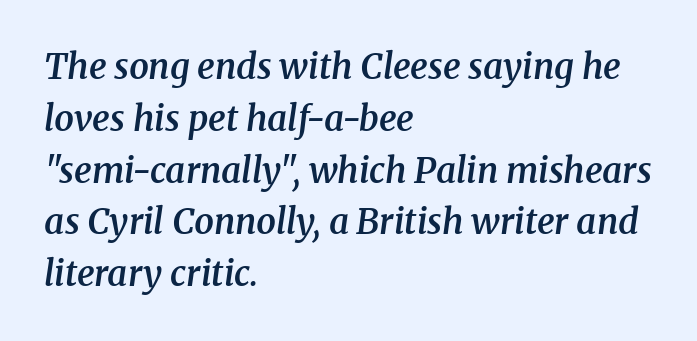
Q: Is the text bold? A: Semi-bold.
Q: Is the text italic (slanted)? A: Yes, it leans right by about 8 degrees.
Q: Is the typeface a serif or a sans-serif typeface? A: Serif.
Q: Is the text underlined? A: No.
Q: How is the paragraph aligned? A: Left-aligned.
Q: Is the spacing between letters normal or unusually wide? A: Normal.
Q: Is the spacing between lines tight, normal or loose? A: Normal.
Q: Width (condensed, normal, or wide)? A: Normal.
Q: Stroke contrast? A: Medium.
Q: x-height? A: Medium.
Q: Monospaced? A: No.
